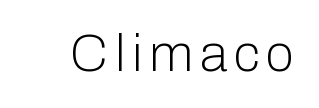
Is this a heavy cut? Hardly; it is regular or lighter. Think of a printed novel: that variable character pitch is what you see here. Descenders are the only things crossing below the line. The lettering holds an erect, upright posture throughout. To sum up the face: it is a sans, with no serifs.
